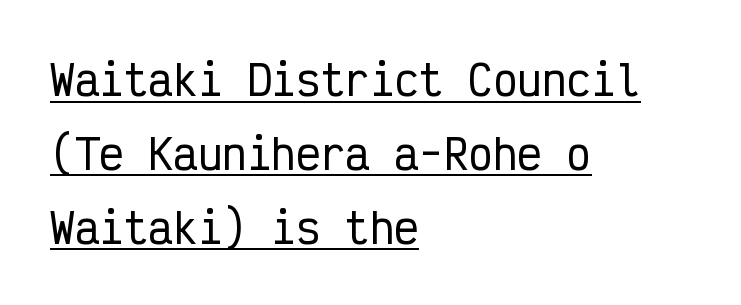
The image shows 41 px condensed sans-serif type, upright, monospaced; set left-aligned, line spacing 1.8x, normal letter spacing, underlined; low stroke contrast and a medium x-height.
